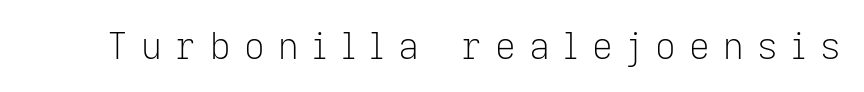
The image shows 36 px light sans-serif type, upright; set unusually wide letter spacing (+0.37 em), not underlined; low stroke contrast and a medium x-height.
